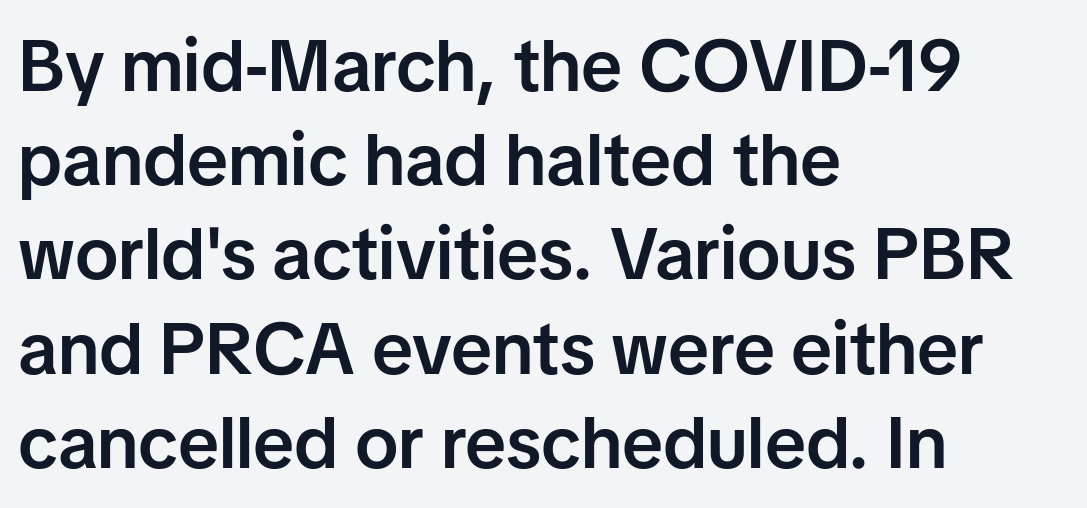
The image shows 73 px semibold sans-serif type, upright; set left-aligned, normal line spacing (1.29x), normal letter spacing, not underlined; low stroke contrast and a medium x-height.
